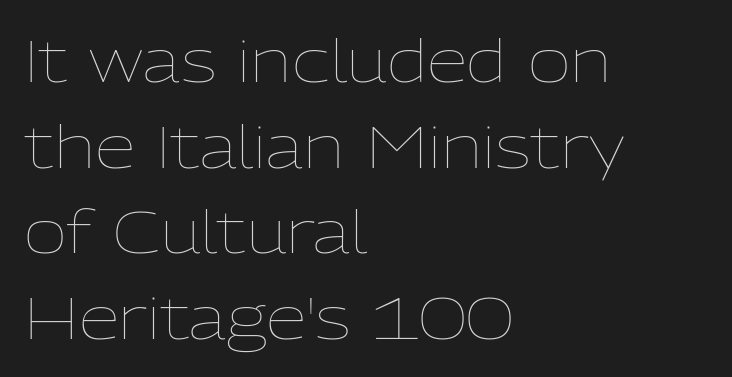
Q: Is the text bold? A: No.
Q: Is the text italic (slanted)? A: No, it is upright.
Q: Is the text underlined? A: No.
Q: How is the paragraph aligned? A: Left-aligned.
Q: Is the spacing between letters normal or unusually wide? A: Normal.
Q: Is the spacing between lines tight, normal or loose? A: Normal.
Q: Width (condensed, normal, or wide)? A: Normal.
Q: Stroke contrast? A: Low.
Q: x-height? A: Medium.
Q: Monospaced? A: No.
